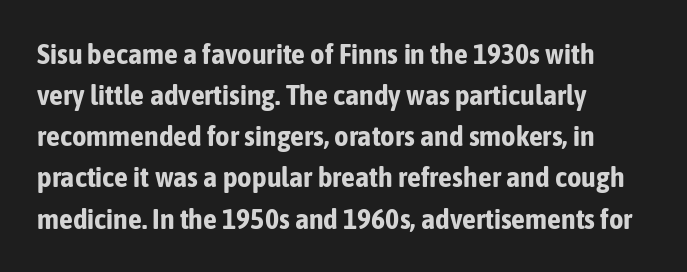
Q: Is the text bold? A: Yes.
Q: Is the text italic (slanted)? A: No, it is upright.
Q: Is the typeface a serif or a sans-serif typeface? A: Sans-serif.
Q: Is the text underlined? A: No.
Q: How is the paragraph aligned? A: Left-aligned.
Q: Is the spacing between letters normal or unusually wide? A: Normal.
Q: Is the spacing between lines tight, normal or loose? A: Normal.
Q: Width (condensed, normal, or wide)? A: Condensed.
Q: Stroke contrast? A: Low.
Q: x-height? A: Medium.
Q: Monospaced? A: No.
